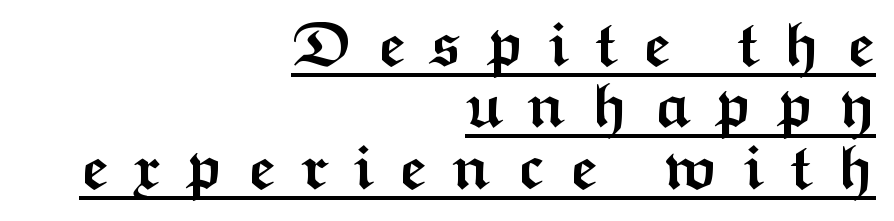
{"serif": "no", "italic": "no", "bold": "yes", "weight": "semibold", "width": "wide", "stroke_contrast": "medium", "x_height": "medium", "monospaced": "no", "underline": "yes", "align": "right", "line_spacing": "tight", "line_spacing_ratio": 0.99, "letter_spacing": "wide", "letter_spacing_em": 0.39, "glyph_px": 62}
